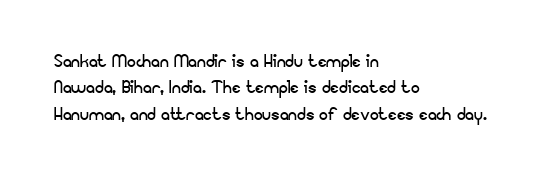
This sample uses an upright cut, with every glyph sitting square on the baseline. Underlining? Definitely not there. Heaviness? Minimal to ordinary, like unemphasized prose. Short note: letters normally spaced. Where is the straight margin? On the left.
